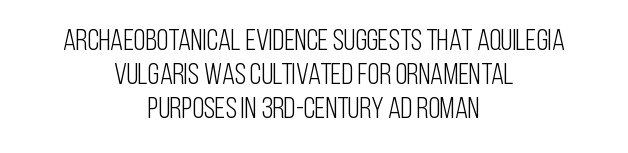
Q: Is the text bold? A: No.
Q: Is the text italic (slanted)? A: No, it is upright.
Q: Is the typeface a serif or a sans-serif typeface? A: Sans-serif.
Q: Is the text underlined? A: No.
Q: How is the paragraph aligned? A: Centered.
Q: Is the spacing between letters normal or unusually wide? A: Normal.
Q: Is the spacing between lines tight, normal or loose? A: Tight.
Q: Width (condensed, normal, or wide)? A: Condensed.
Q: Stroke contrast? A: Low.
Q: x-height? A: Large.
Q: Monospaced? A: No.
